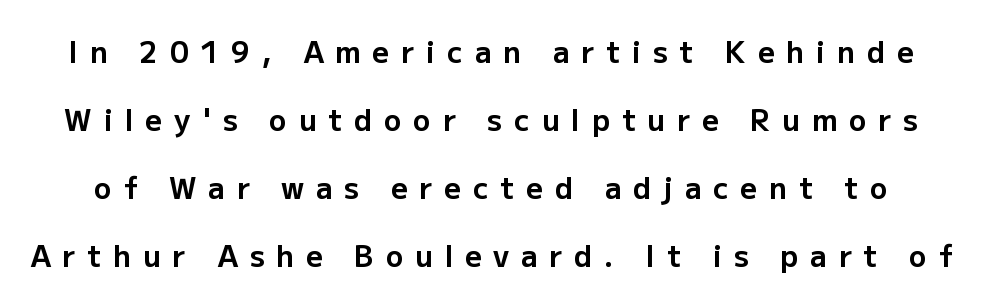
{"serif": "no", "italic": "no", "bold": "yes", "weight": "bold", "width": "normal", "stroke_contrast": "low", "x_height": "medium", "monospaced": "no", "underline": "no", "line_spacing": "loose", "line_spacing_ratio": 2.34, "letter_spacing": "wide", "letter_spacing_em": 0.41, "glyph_px": 29}
